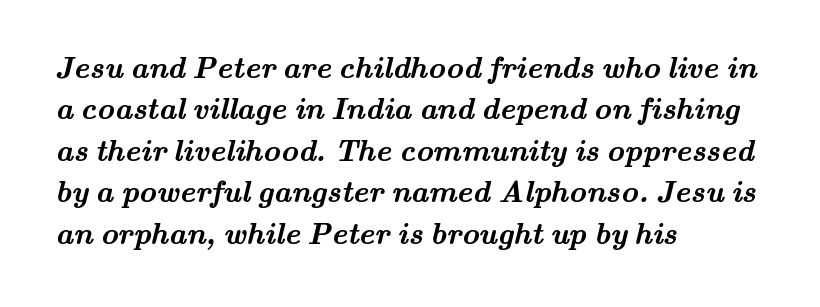
Type style note: has serifs. Every row of glyphs begins at an identical x-position on the left. Has an underline been added? It has not. Evenly set lines give the paragraph a standard silhouette. Look at the tracking — it's just the regular setting, nothing added.
